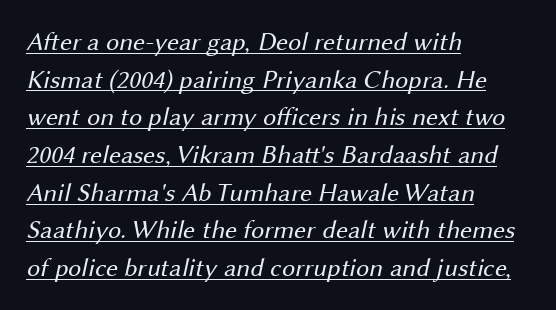
Q: Is the text bold? A: No.
Q: Is the text underlined? A: Yes.
Q: How is the paragraph aligned? A: Left-aligned.
Q: Is the spacing between letters normal or unusually wide? A: Normal.
Q: Is the spacing between lines tight, normal or loose? A: Normal.
